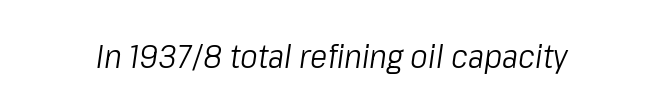
Q: Is the text bold? A: No.
Q: Is the text italic (slanted)? A: Yes, it leans right by about 8 degrees.
Q: Is the text underlined? A: No.
Q: Is the spacing between letters normal or unusually wide? A: Normal.
Q: Width (condensed, normal, or wide)? A: Condensed.
Q: Stroke contrast? A: Low.
Q: x-height? A: Medium.
Q: Monospaced? A: No.
